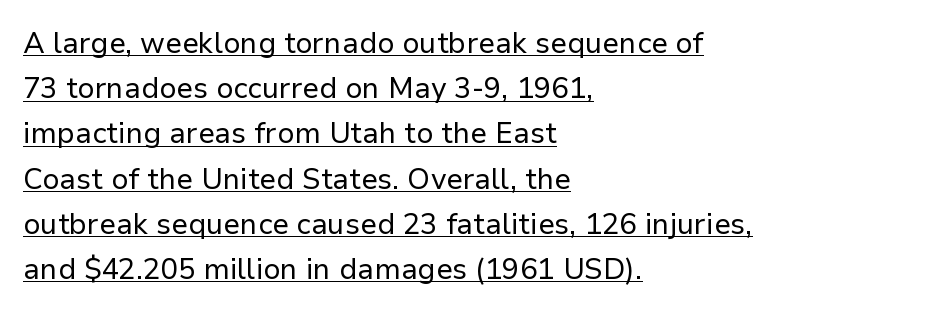
The image shows 29 px regular-weight sans-serif type, upright; set left-aligned, normal line spacing (1.56x), normal letter spacing, underlined; low stroke contrast and a medium x-height.
